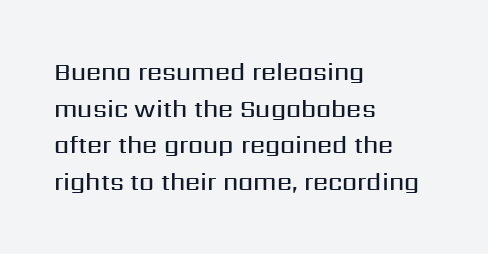
The image shows 24 px text type, upright; set left-aligned, normal line spacing (1.53x), normal letter spacing, not underlined.
